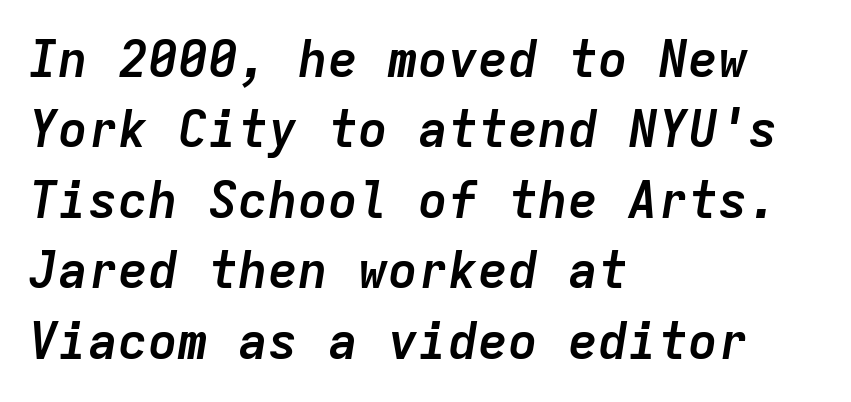
{"italic": "yes", "lean": "right", "slant_degrees": 9, "bold": "yes", "weight": "semibold", "width": "normal", "stroke_contrast": "low", "x_height": "medium", "monospaced": "yes", "underline": "no", "align": "left", "line_spacing": "normal", "line_spacing_ratio": 1.41, "letter_spacing": "normal", "letter_spacing_em": 0.0, "glyph_px": 50}
